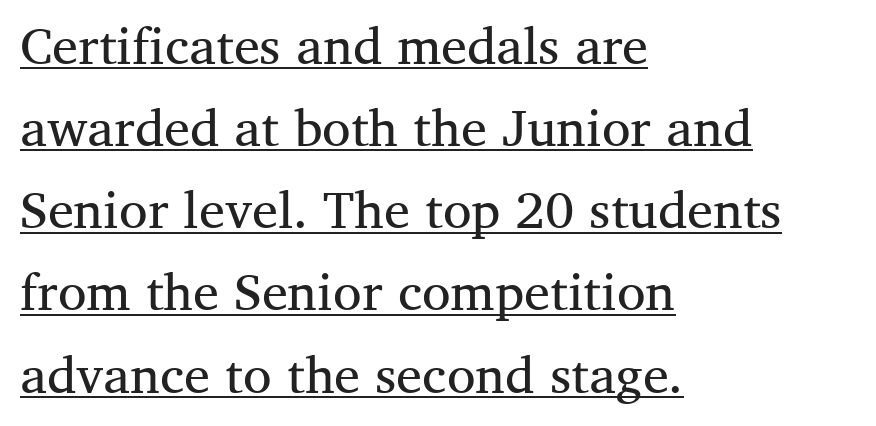
Q: Is the text bold? A: No.
Q: Is the text italic (slanted)? A: No, it is upright.
Q: Is the typeface a serif or a sans-serif typeface? A: Serif.
Q: Is the text underlined? A: Yes.
Q: How is the paragraph aligned? A: Left-aligned.
Q: Is the spacing between letters normal or unusually wide? A: Normal.
Q: Is the spacing between lines tight, normal or loose? A: Normal.
Q: Width (condensed, normal, or wide)? A: Normal.
Q: Stroke contrast? A: Medium.
Q: x-height? A: Medium.
Q: Monospaced? A: No.
